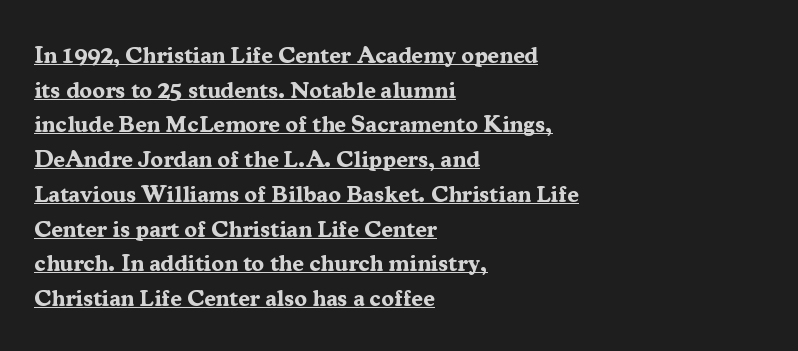
Horizontal bands of white between lines are of average thickness. The axis of the letterforms is exactly vertical. The horizontal fit of the characters is conventional and even. Layout note: lines flush left. Glance below the letters and you will spot a drawn line.
